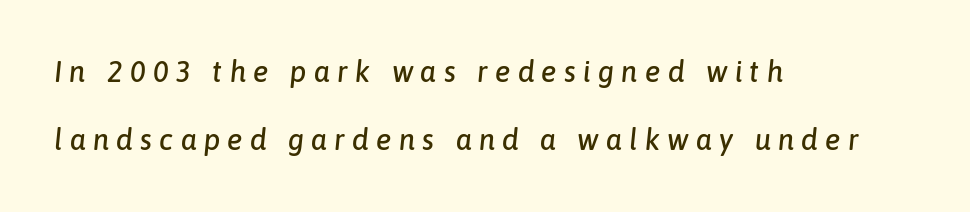
Notice how the stems are inclined rather than vertical — that's the hallmark of italics. Anything drawn beneath the words? Only blank space. Rows of type keep a wide berth in the vertical direction. Letter spacing: wide. Reading down the block, your eye returns to a fixed left position each line. The letters advance in unequal steps, a hallmark of proportional type.
